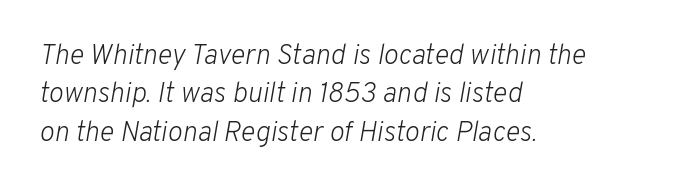
{"italic": "yes", "lean": "right", "slant_degrees": 10, "bold": "no", "weight": "light", "width": "normal", "stroke_contrast": "low", "x_height": "medium", "monospaced": "no", "underline": "no", "align": "left", "line_spacing": "normal", "line_spacing_ratio": 1.37, "letter_spacing": "normal", "letter_spacing_em": 0.0, "glyph_px": 28}
